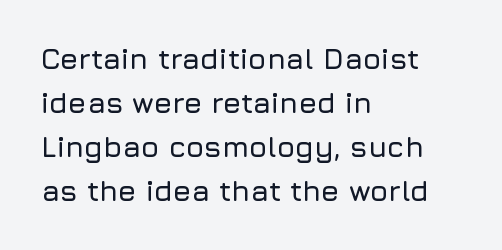
Italic? Not at all — the glyphs are vertical. Each letter keeps its own natural width here, so spacing adapts to shape. Descender tails drop into unmarked territory. The rendering anchors every line to the left-hand side. Letter spacing: default.
